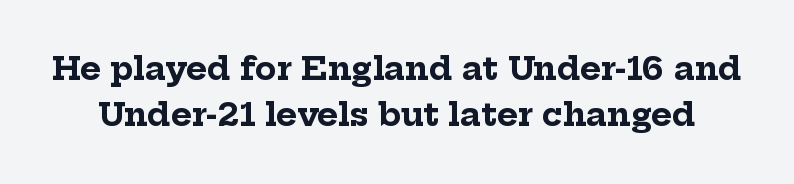
The face used here is rendered with its standard letterfit. Successive baselines arrive at the customary interval. The space beneath each line is pristine and unruled. Typographic density is high because the face is bold.
